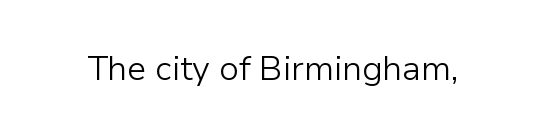
{"serif": "no", "italic": "no", "bold": "no", "weight": "light", "width": "normal", "stroke_contrast": "low", "x_height": "medium", "monospaced": "no", "underline": "no", "letter_spacing": "normal", "letter_spacing_em": 0.0, "glyph_px": 34}
